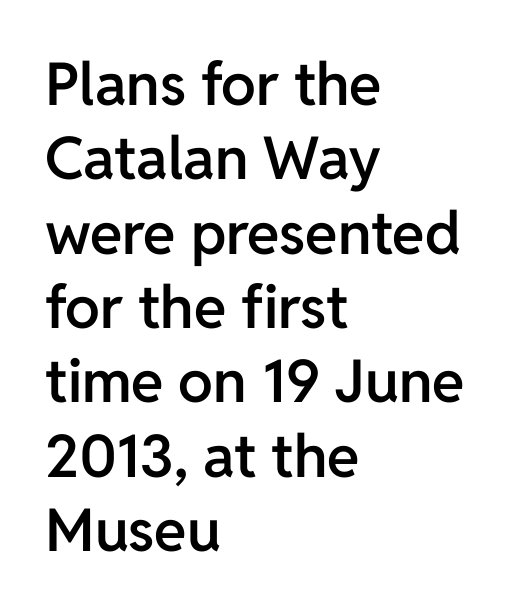
Q: Is the text bold? A: Semi-bold.
Q: Is the text italic (slanted)? A: No, it is upright.
Q: Is the typeface a serif or a sans-serif typeface? A: Sans-serif.
Q: Is the text underlined? A: No.
Q: How is the paragraph aligned? A: Left-aligned.
Q: Is the spacing between letters normal or unusually wide? A: Normal.
Q: Is the spacing between lines tight, normal or loose? A: Normal.
Q: Width (condensed, normal, or wide)? A: Normal.
Q: Stroke contrast? A: Low.
Q: x-height? A: Medium.
Q: Monospaced? A: No.
